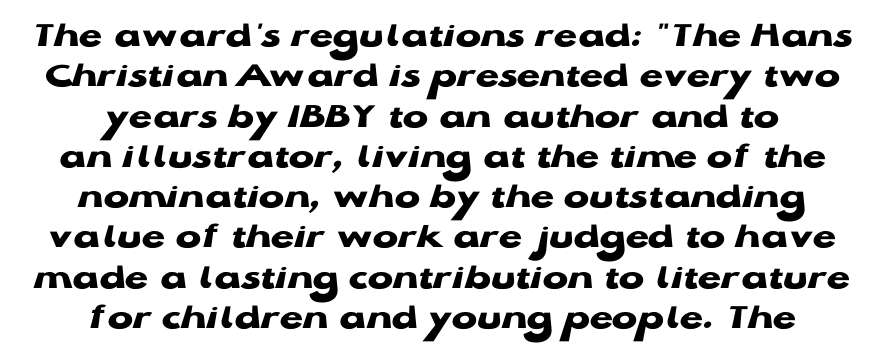
Q: Is the text bold? A: Yes.
Q: Is the text italic (slanted)? A: No, it is upright.
Q: Is the typeface a serif or a sans-serif typeface? A: Sans-serif.
Q: Is the text underlined? A: No.
Q: How is the paragraph aligned? A: Centered.
Q: Is the spacing between letters normal or unusually wide? A: Normal.
Q: Is the spacing between lines tight, normal or loose? A: Tight.
Q: Width (condensed, normal, or wide)? A: Wide.
Q: Stroke contrast? A: Low.
Q: x-height? A: Medium.
Q: Monospaced? A: No.
